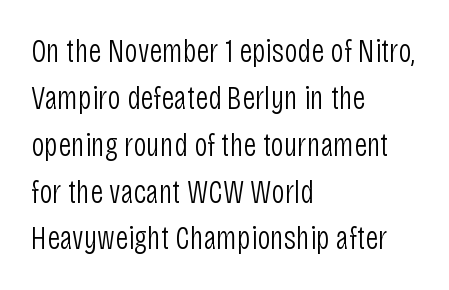
Honestly, the row spacing looks completely unremarkable. Notice how the stems are strictly vertical — no italics here. Type without underlining. Are there feet on the stems? There aren't — it's a sans. The rendering uses natural spacing where letterforms have individual widths.
